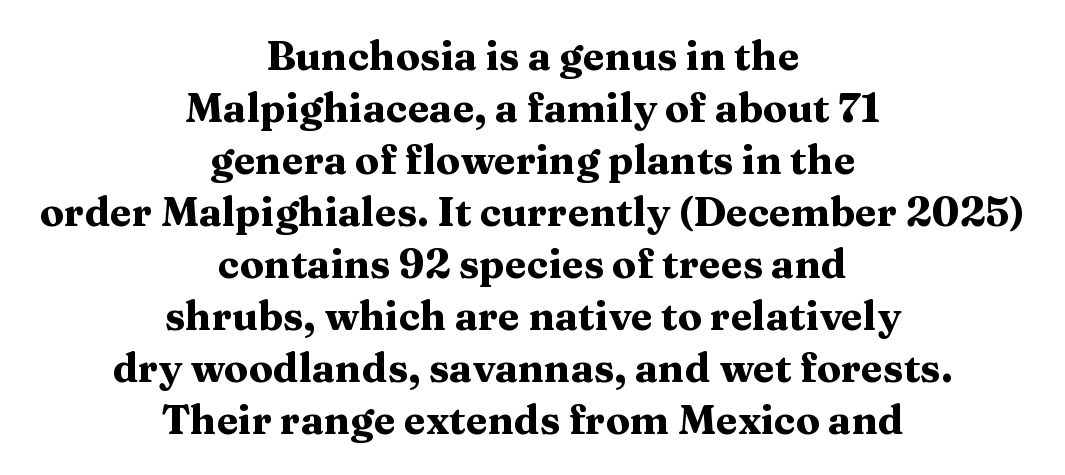
{"serif": "yes", "italic": "no", "bold": "yes", "weight": "heavy", "width": "wide", "stroke_contrast": "medium", "x_height": "medium", "monospaced": "no", "underline": "no", "align": "center", "line_spacing": "normal", "line_spacing_ratio": 1.3, "letter_spacing": "normal", "letter_spacing_em": 0.0, "glyph_px": 40}
